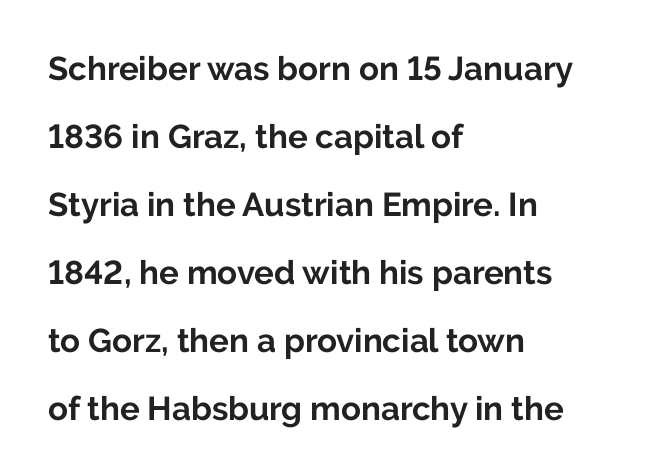
The gaps between neighbouring characters are ordinary and unremarkable. Short and long lines alike share a common starting point at left. The vertical gap from one line to the next is large. A full-strength bold gives these letters their thick strokes.
